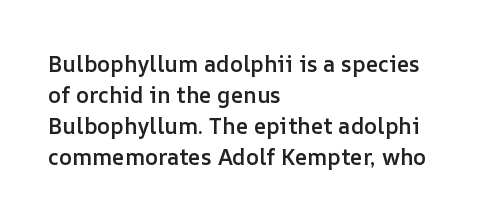
The image shows 22 px text type, upright; set left-aligned, normal line spacing (1.41x), normal letter spacing, not underlined.
